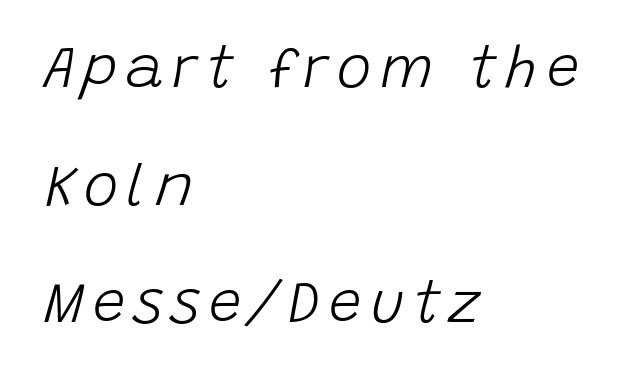
The passage shown is typed in a proportional face where columns would drift. This is oblique type, the kind used for emphasis or titles. Clear beneath every line of the passage. On a weight scale, this lands at 450 or below. Quick note: interline space is abundant. The rag falls on the right side of this text block.
